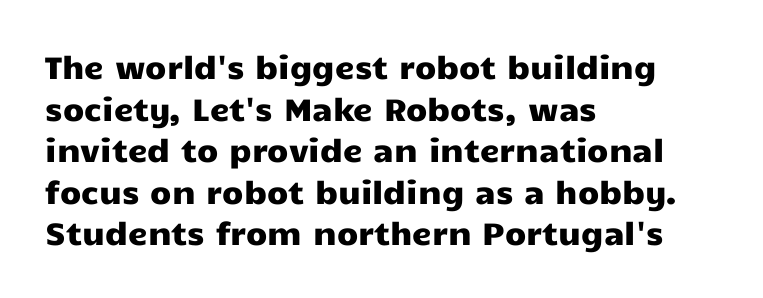
Characters remain perfectly vertical along every line. Proportional: the letters do not fall into vertical columns. A typesetter would call this zero additional tracking. Has an underline been added? It has not.
